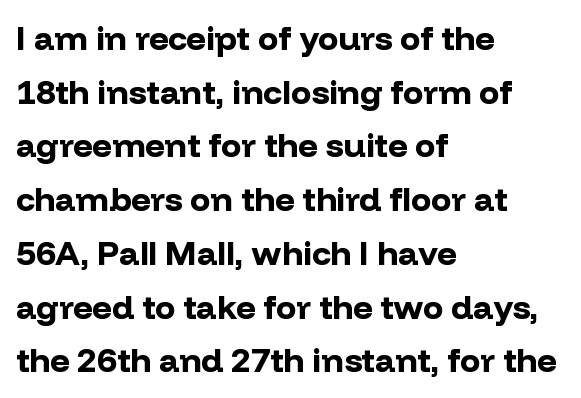
The image shows 34 px bold sans-serif type, upright; set left-aligned, normal line spacing (1.58x), normal letter spacing, not underlined; low stroke contrast and a medium x-height.
